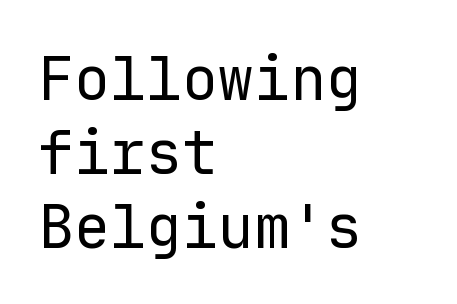
Typeset ragged right — the left edge is the straight one. To sum up the face: it is a sans, with no serifs. Nobody touched the tracking dial on this one. The cut favours lightness, reaching ordinary text weight at its darkest.
